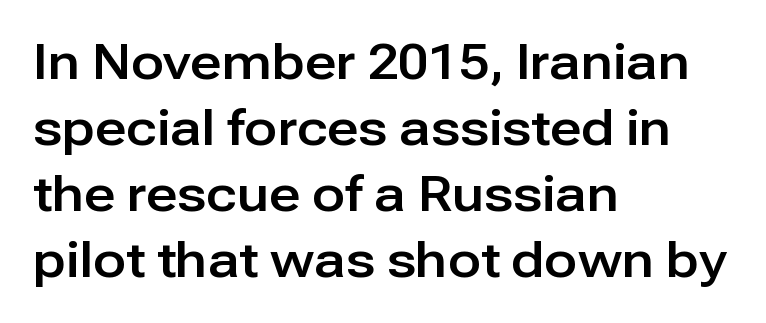
The image shows 49 px sans-serif type, upright; set left-aligned, normal line spacing (1.35x), normal letter spacing, not underlined; low stroke contrast and a medium x-height.
